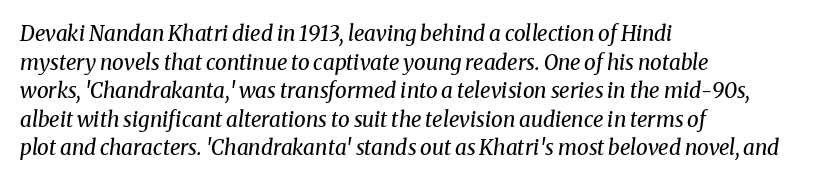
The passage shown stacks its lines at a standard gap. Unmarked baselines from the first word to the last. Notice how the stems are inclined rather than vertical — that's the hallmark of italics. The face looks like a standard text weight, possibly lighter. You could call the tracking neutral — neither tight nor loose. Left-aligned paragraph, ragged on the right.
